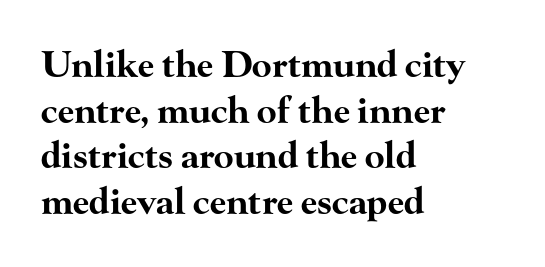
Words appear dense and cohesive because spacing is normal. This sample has the flowing, uneven cadence of proportional lettering. What kind of face is this? One with serifs. Descender tails drop into unmarked territory. Typographic density is high because the face is bold.
